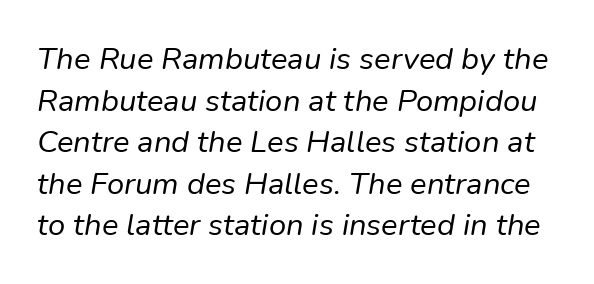
The space beneath each line is pristine and unruled. Character widths vary here, with narrow letters taking less room than wide ones. Is the type heavy? It reads as light-to-regular instead. This sample uses an oblique cut, with every glyph tilted off the vertical. In terms of letterspacing, this is plain default setting.
